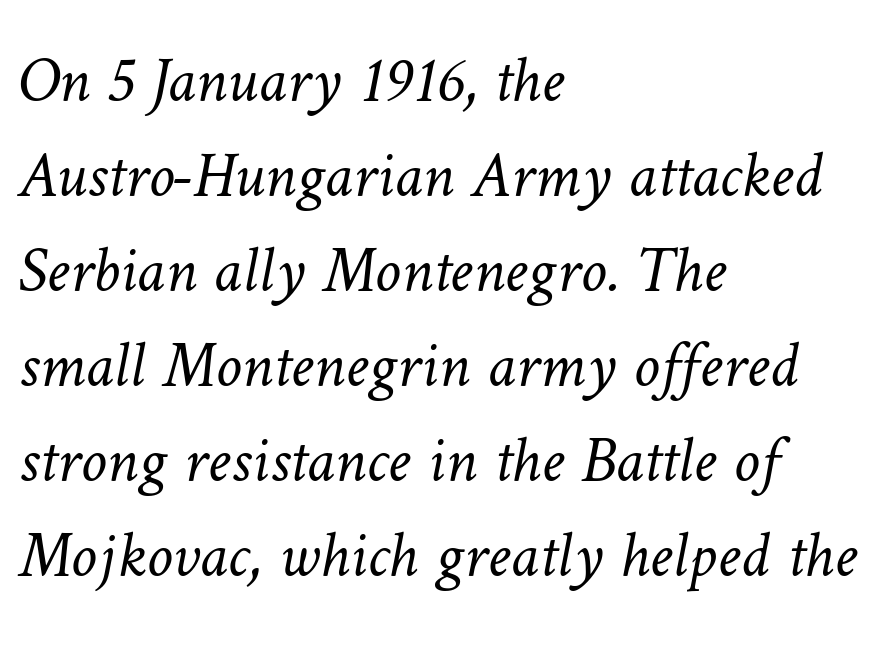
Normally led — the rows are evenly, conventionally spaced. What stands out about the letter spacing? Nothing — it is the standard amount. Horizontal alignment here is leftward, the default for most running prose. Think of a printed novel: that variable character pitch is what you see here. The area under the type is left untouched. This reads as an unemphasized weight, regular at the heaviest.
